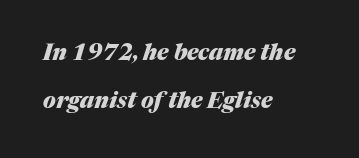
{"italic": "yes", "lean": "right", "slant_degrees": 17, "bold": "yes", "underline": "no", "align": "left", "line_spacing": "loose", "line_spacing_ratio": 2.2, "letter_spacing": "normal", "letter_spacing_em": 0.0, "glyph_px": 22}
